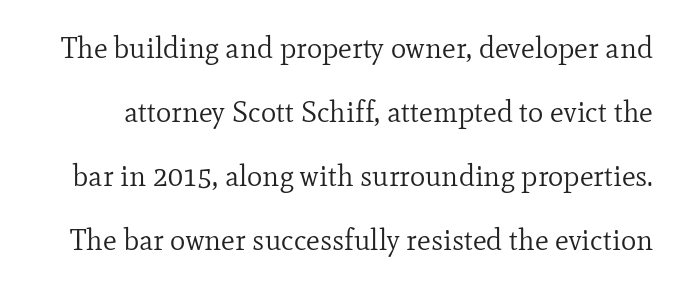
The image shows 29 px regular-weight serif type, upright; set loose line spacing (2.21x), normal letter spacing, not underlined; low stroke contrast and a small x-height.
